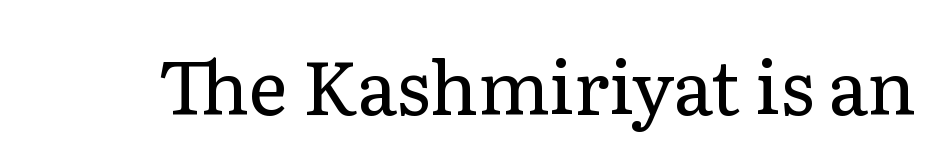
{"serif": "yes", "italic": "no", "bold": "no", "weight": "regular", "width": "normal", "stroke_contrast": "low", "x_height": "medium", "monospaced": "no", "underline": "no", "letter_spacing": "normal", "letter_spacing_em": 0.0, "glyph_px": 74}
